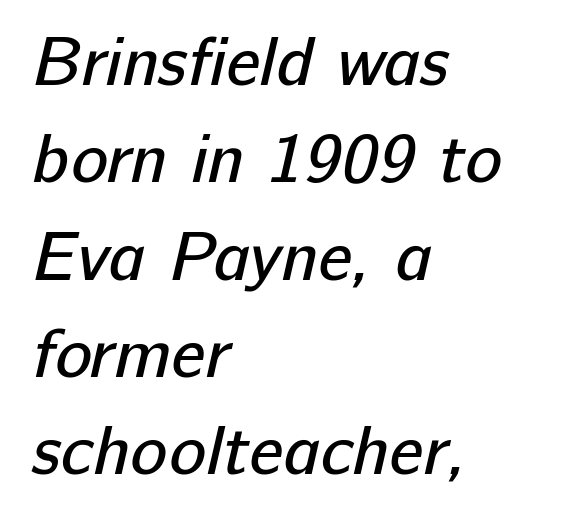
Q: Is the text bold? A: No.
Q: Is the typeface a serif or a sans-serif typeface? A: Sans-serif.
Q: Is the text underlined? A: No.
Q: How is the paragraph aligned? A: Left-aligned.
Q: Is the spacing between letters normal or unusually wide? A: Normal.
Q: Is the spacing between lines tight, normal or loose? A: Normal.
Q: Width (condensed, normal, or wide)? A: Normal.
Q: Stroke contrast? A: Low.
Q: x-height? A: Medium.
Q: Monospaced? A: No.
